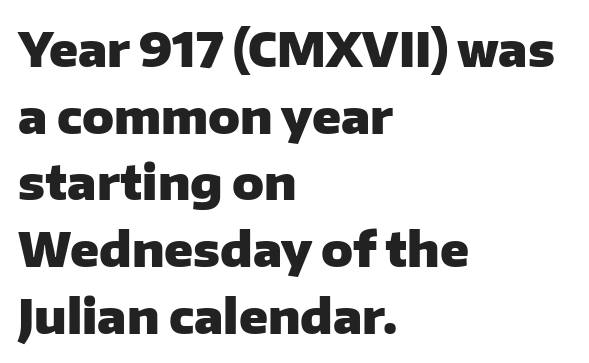
{"serif": "no", "italic": "no", "bold": "yes", "weight": "heavy", "width": "normal", "stroke_contrast": "low", "x_height": "medium", "monospaced": "no", "underline": "no", "align": "left", "line_spacing": "normal", "line_spacing_ratio": 1.42, "letter_spacing": "normal", "letter_spacing_em": 0.0, "glyph_px": 47}
